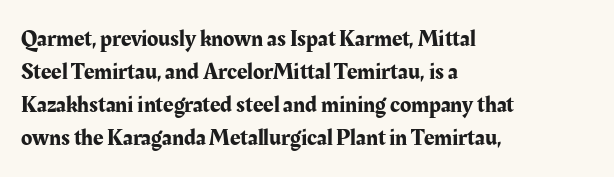
Plain, unruled lines of type. Letter spacing: default. Quick note: interline space is typical. Does the lettering tilt? It doesn't — this is upright. One-word summary of the alignment: left.
